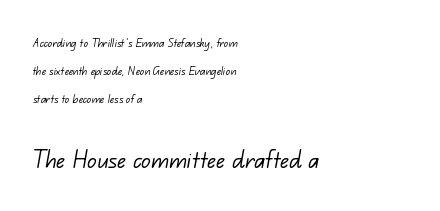
The image shows 29 px light sans-serif type; set left-aligned, loose line spacing (2.0x), normal letter spacing, not underlined; the second (bottom) block is 2.07x larger; low stroke contrast and a small x-height.
